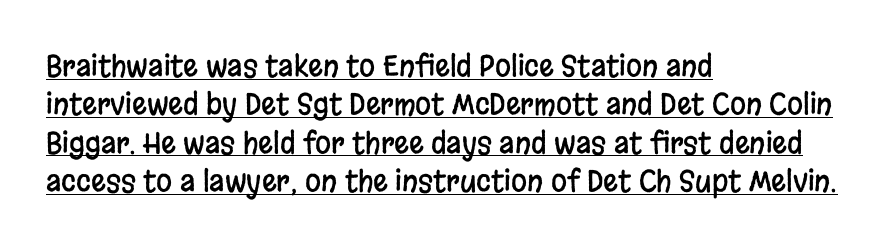
Q: Is the text italic (slanted)? A: No, it is upright.
Q: Is the typeface a serif or a sans-serif typeface? A: Sans-serif.
Q: Is the text underlined? A: Yes.
Q: How is the paragraph aligned? A: Left-aligned.
Q: Is the spacing between letters normal or unusually wide? A: Normal.
Q: Is the spacing between lines tight, normal or loose? A: Normal.
Q: Width (condensed, normal, or wide)? A: Condensed.
Q: Stroke contrast? A: Low.
Q: x-height? A: Large.
Q: Monospaced? A: No.
